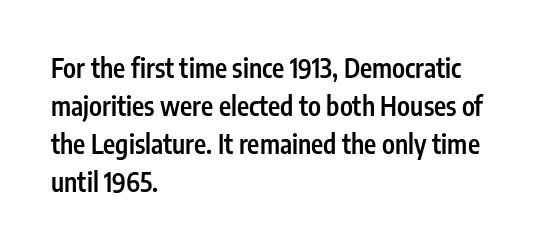
{"italic": "no", "bold": "semi", "underline": "no", "align": "left", "line_spacing": "normal", "line_spacing_ratio": 1.46, "letter_spacing": "normal", "letter_spacing_em": 0.0, "glyph_px": 26}
